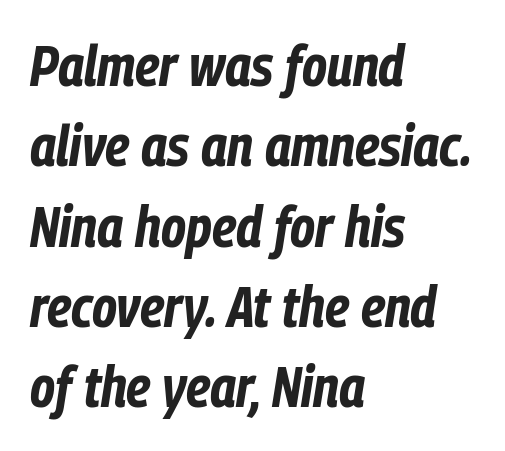
{"italic": "yes", "lean": "right", "slant_degrees": 9, "bold": "yes", "weight": "bold", "width": "condensed", "stroke_contrast": "low", "x_height": "medium", "monospaced": "no", "underline": "no", "align": "left", "line_spacing": "normal", "line_spacing_ratio": 1.41, "letter_spacing": "normal", "letter_spacing_em": 0.0, "glyph_px": 57}
